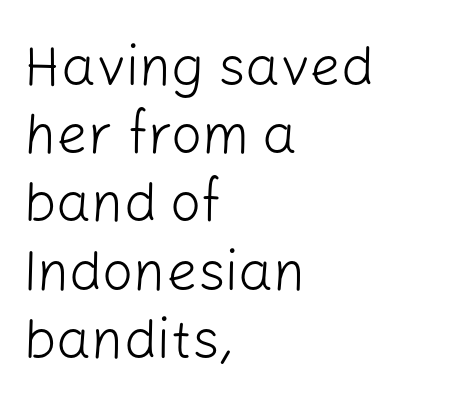
Words float on clear page, feet unadorned. Caption: standard tracking, unaltered. A light-to-regular cut is what we see here. Is the block centered? No — it sits flush against the left margin. Note the varied advance widths — an 'i' is clearly narrower than an 'm'.
